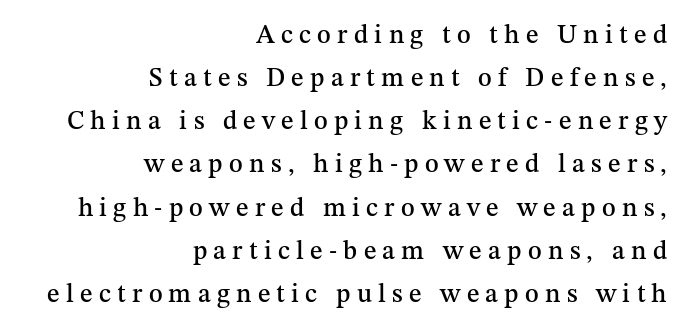
The image shows 26 px text type, upright; set right-aligned, normal line spacing (1.66x), unusually wide letter spacing (+0.24 em), not underlined.
